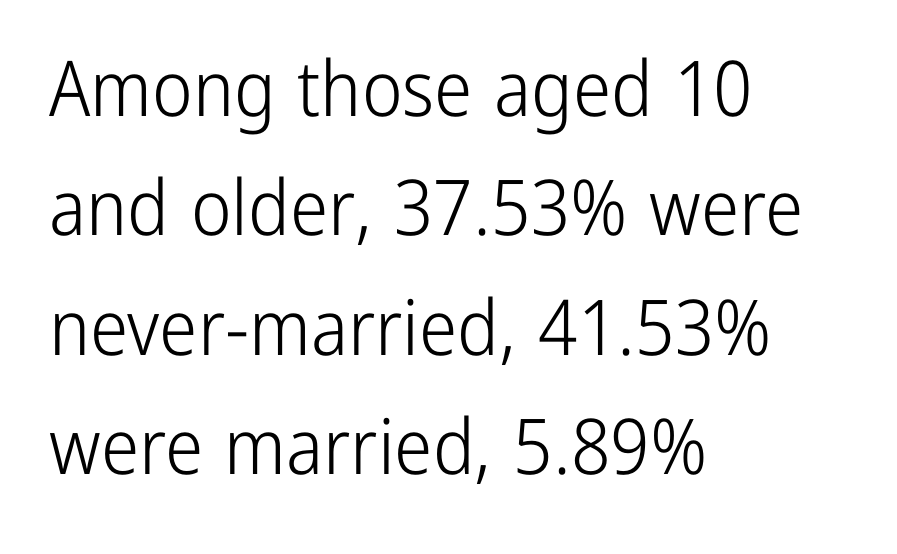
The image shows 77 px light, condensed sans-serif type, upright; set left-aligned, normal line spacing (1.55x), normal letter spacing, not underlined; low stroke contrast and a medium x-height.
